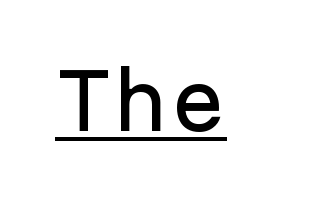
The image shows 76 px sans-serif type, upright, monospaced; set normal letter spacing, underlined; low stroke contrast and a medium x-height.
